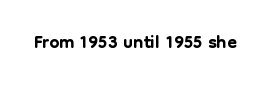
Tracking here is standard; glyphs follow each other at the usual distance. You can tell it's not italic because the verticals are truly vertical. Typographically, this falls in the sans-serif category. The letters advance in unequal steps, a hallmark of proportional type. No word sits above an underline.
